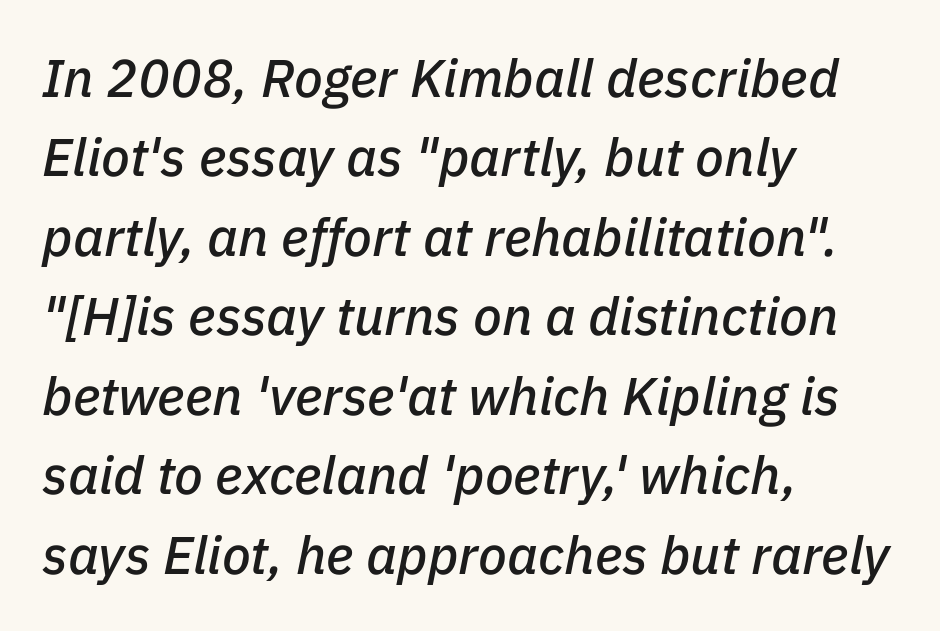
Q: Is the text italic (slanted)? A: Yes, it leans right by about 11 degrees.
Q: Is the text underlined? A: No.
Q: How is the paragraph aligned? A: Left-aligned.
Q: Is the spacing between letters normal or unusually wide? A: Normal.
Q: Is the spacing between lines tight, normal or loose? A: Normal.
Q: Width (condensed, normal, or wide)? A: Normal.
Q: Stroke contrast? A: Low.
Q: x-height? A: Medium.
Q: Monospaced? A: No.
